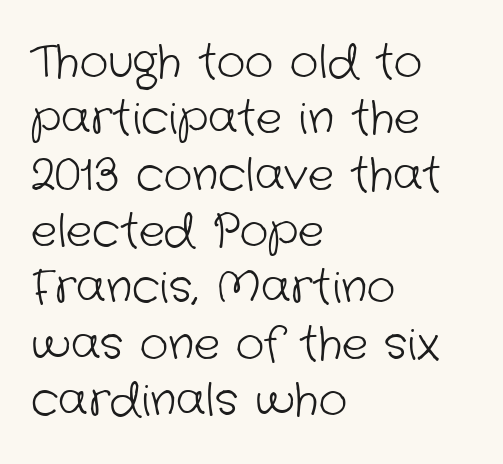
No feet cap the strokes, marking this as sans-serif type. Tracking here is standard; glyphs follow each other at the usual distance. Quick note: interline space is typical. Caption: multi-line text, flush left, ragged right. Do the characters align in a grid? No, the font is proportional.
